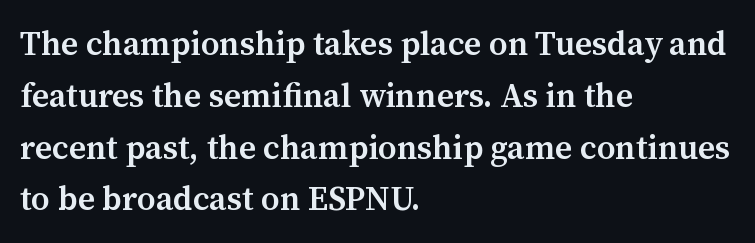
{"serif": "yes", "italic": "no", "bold": "semi", "weight": "semibold", "width": "normal", "stroke_contrast": "medium", "x_height": "medium", "monospaced": "no", "underline": "no", "align": "left", "line_spacing": "normal", "line_spacing_ratio": 1.57, "letter_spacing": "normal", "letter_spacing_em": 0.0, "glyph_px": 33}
